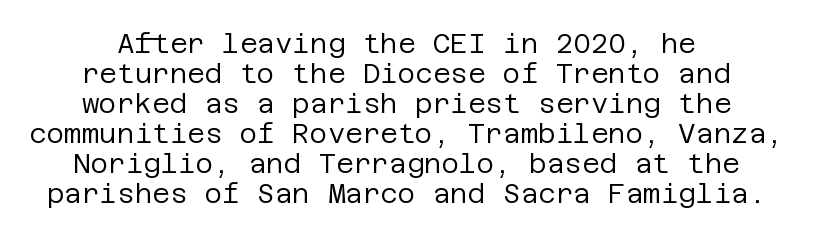
Students, observe: this is what under-led, compact text looks like. Underlining? Definitely not there. Counters stay open thanks to moderate or lighter strokes. How are the letters spaced? Ordinarily, with no added tracking. The font's upright variant was chosen for this text.
